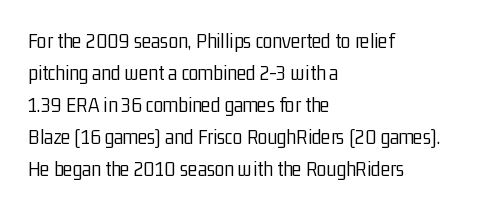
The image shows 22 px text type, upright; set left-aligned, normal line spacing (1.46x), normal letter spacing, not underlined.
